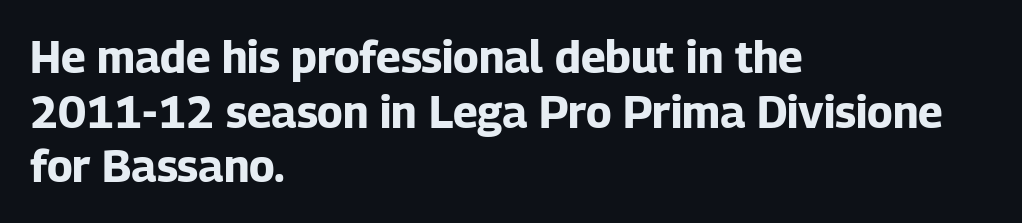
The image shows 44 px bold sans-serif type, upright; set left-aligned, line spacing 1.24x, normal letter spacing, not underlined; low stroke contrast and a medium x-height.
